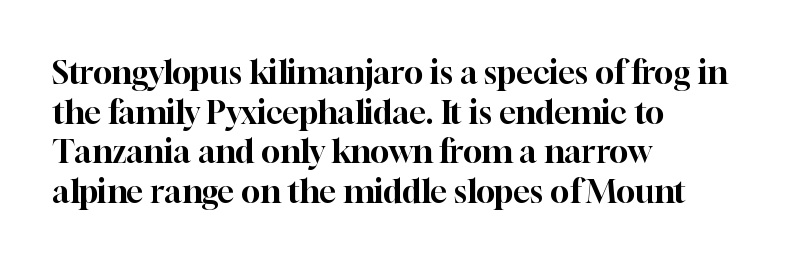
The image shows 32 px serif type, upright; set left-aligned, line spacing 1.24x, normal letter spacing, not underlined; high stroke contrast and a medium x-height.
